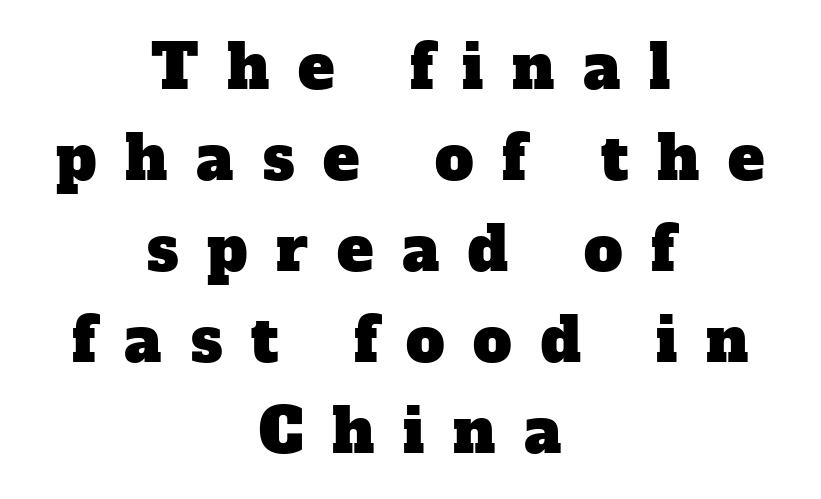
{"serif": "yes", "width": "normal", "stroke_contrast": "low", "x_height": "medium", "monospaced": "no", "underline": "no", "align": "center", "line_spacing": "normal", "line_spacing_ratio": 1.49, "letter_spacing": "wide", "letter_spacing_em": 0.47, "glyph_px": 61}
